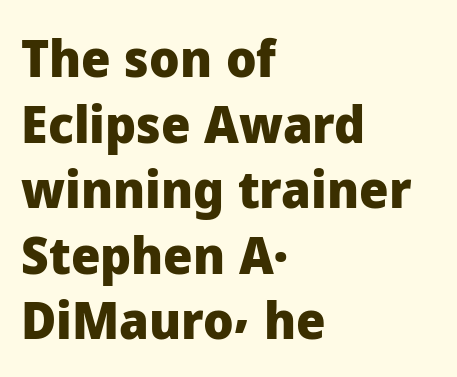
The image shows 52 px heavy sans-serif type, upright; set left-aligned, normal line spacing (1.26x), normal letter spacing, not underlined; low stroke contrast and a medium x-height.
